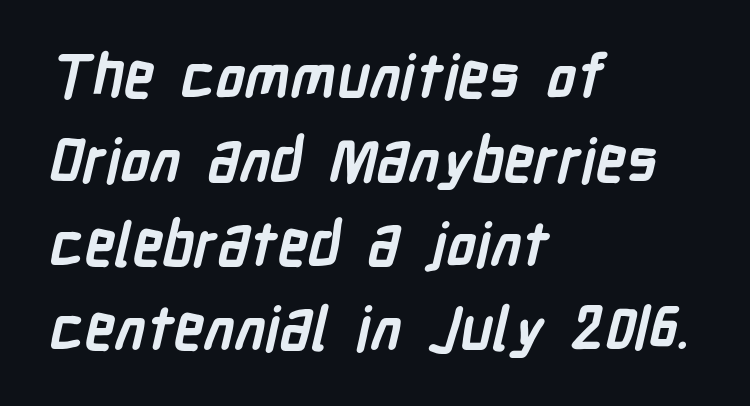
The image shows 60 px semibold, condensed sans-serif type; set left-aligned, normal line spacing (1.4x), normal letter spacing, not underlined; low stroke contrast and a medium x-height.
